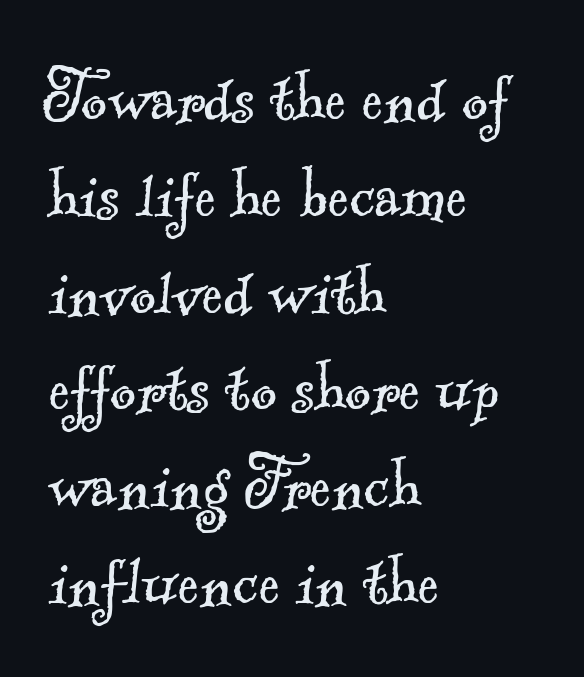
The image shows 80 px light serif type; set left-aligned, line spacing 1.21x, normal letter spacing, not underlined; a small x-height.
